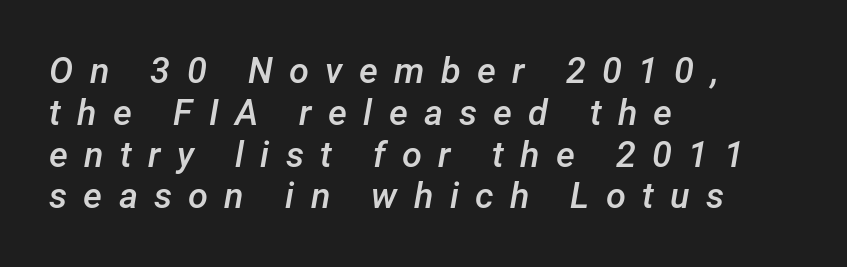
The strip under each line holds only bare page. Is the letter spacing exaggerated? Yes — the characters are pushed far apart. This sample has the flowing, uneven cadence of proportional lettering. On the weight axis this lands at semibold, roughly 600.
